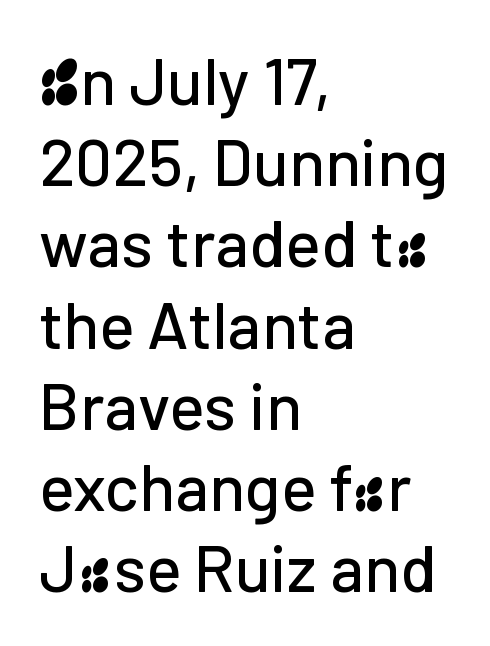
{"serif": "no", "italic": "no", "width": "normal", "stroke_contrast": "low", "x_height": "medium", "monospaced": "no", "underline": "no", "align": "left", "line_spacing_ratio": 1.23, "letter_spacing": "normal", "letter_spacing_em": 0.0, "glyph_px": 66}
